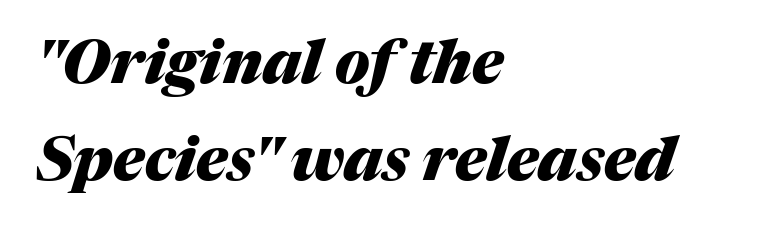
The image shows 60 px heavy type, italic (leaning right); set left-aligned, normal line spacing (1.61x), normal letter spacing, not underlined; medium stroke contrast and a medium x-height.
